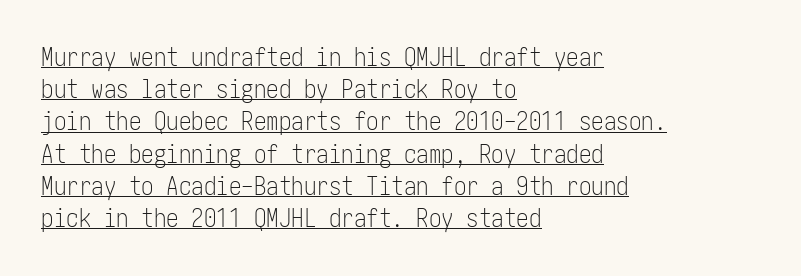
The image shows 25 px text type, upright; set left-aligned, normal line spacing (1.29x), normal letter spacing, underlined.
